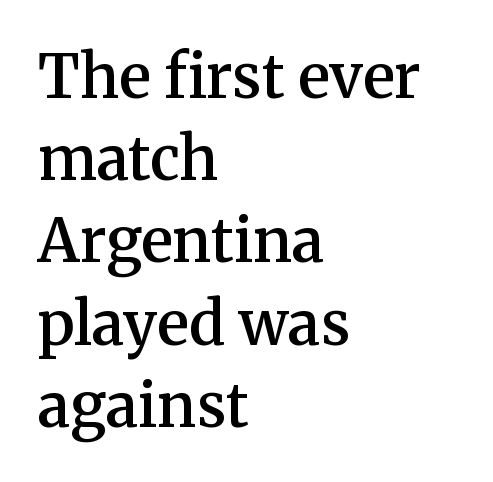
Q: Is the text bold? A: Semi-bold.
Q: Is the text italic (slanted)? A: No, it is upright.
Q: Is the typeface a serif or a sans-serif typeface? A: Serif.
Q: Is the text underlined? A: No.
Q: How is the paragraph aligned? A: Left-aligned.
Q: Is the spacing between letters normal or unusually wide? A: Normal.
Q: Is the spacing between lines tight, normal or loose? A: Normal.
Q: Width (condensed, normal, or wide)? A: Normal.
Q: Stroke contrast? A: Medium.
Q: x-height? A: Medium.
Q: Monospaced? A: No.
